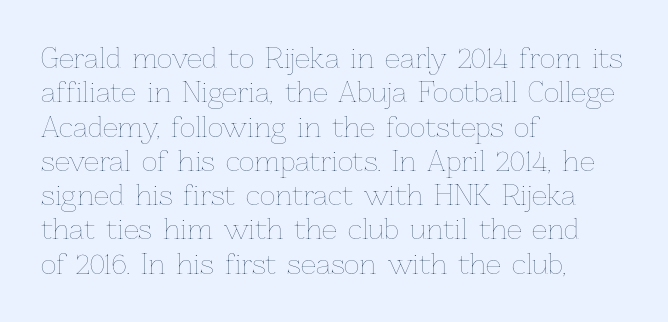
Q: Is the text bold? A: No.
Q: Is the text italic (slanted)? A: No, it is upright.
Q: Is the text underlined? A: No.
Q: How is the paragraph aligned? A: Left-aligned.
Q: Is the spacing between letters normal or unusually wide? A: Normal.
Q: Is the spacing between lines tight, normal or loose? A: Normal.
